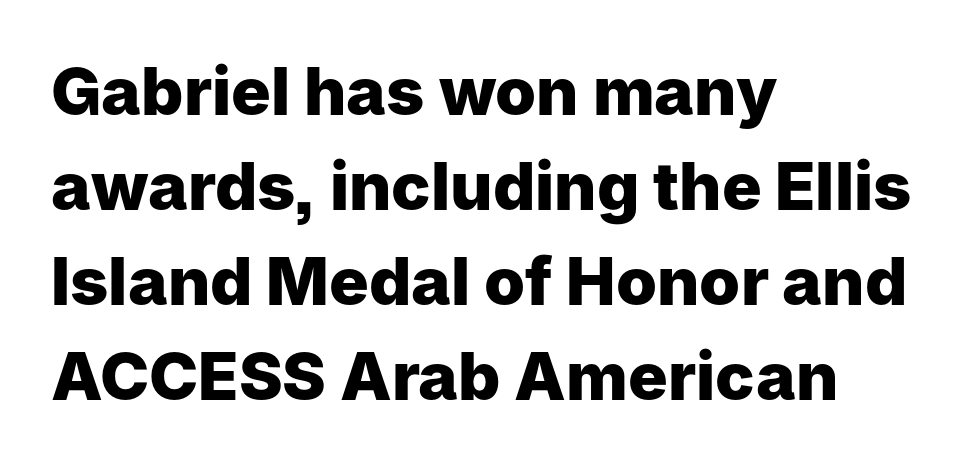
{"serif": "no", "italic": "no", "bold": "yes", "weight": "heavy", "width": "normal", "stroke_contrast": "low", "x_height": "medium", "monospaced": "no", "underline": "no", "align": "left", "line_spacing": "normal", "line_spacing_ratio": 1.44, "letter_spacing": "normal", "letter_spacing_em": 0.0, "glyph_px": 66}
